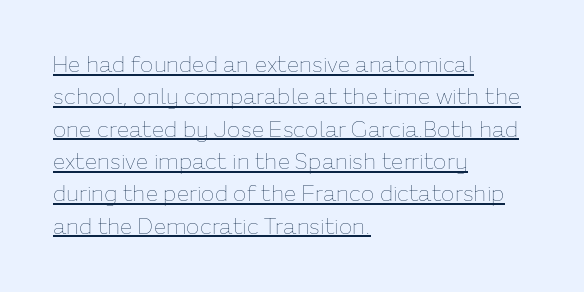
The image shows 22 px text type, upright; set left-aligned, normal line spacing (1.47x), normal letter spacing, underlined.
